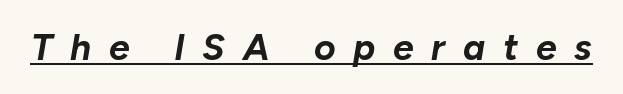
Q: Is the text bold? A: Yes.
Q: Is the text italic (slanted)? A: Yes, it leans right by about 10 degrees.
Q: Is the text underlined? A: Yes.
Q: Is the spacing between letters normal or unusually wide? A: Unusually wide.
Q: Width (condensed, normal, or wide)? A: Normal.
Q: Stroke contrast? A: Low.
Q: x-height? A: Medium.
Q: Monospaced? A: No.
